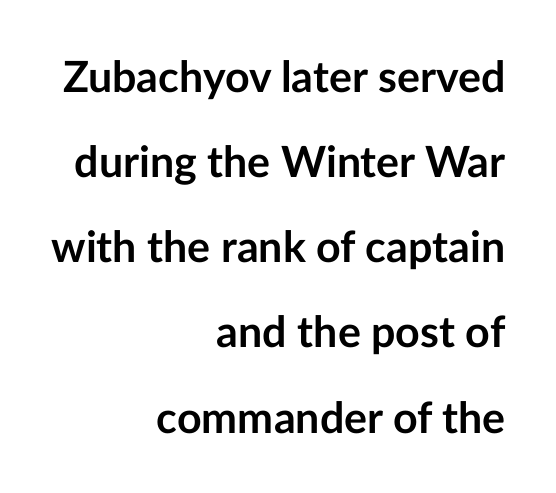
The image shows 43 px semibold sans-serif type, upright; set right-aligned, loose line spacing (1.98x), normal letter spacing, not underlined; low stroke contrast and a medium x-height.
